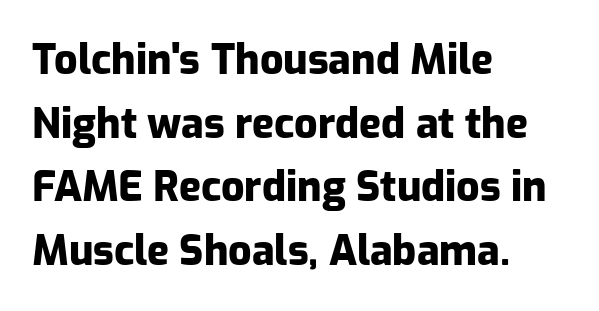
Spacing between characters is what you'd get straight out of the box. Posture: vertical. Notice how thick the strokes are: this is what a full bold looks like. The setting favours the left margin, as ordinary paragraphs usually do. The face used here is a sans, in the tradition of grotesques and geometrics.
